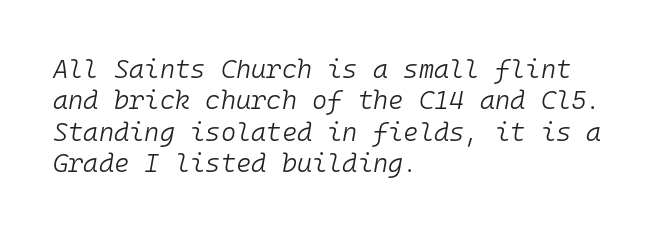
Alignment: flush left. Rendered with sloped, italic letterforms. Weight: in the light-to-regular range. Lines of text with bare space underneath. What stands out about the letter spacing? Nothing — it is the standard amount.
